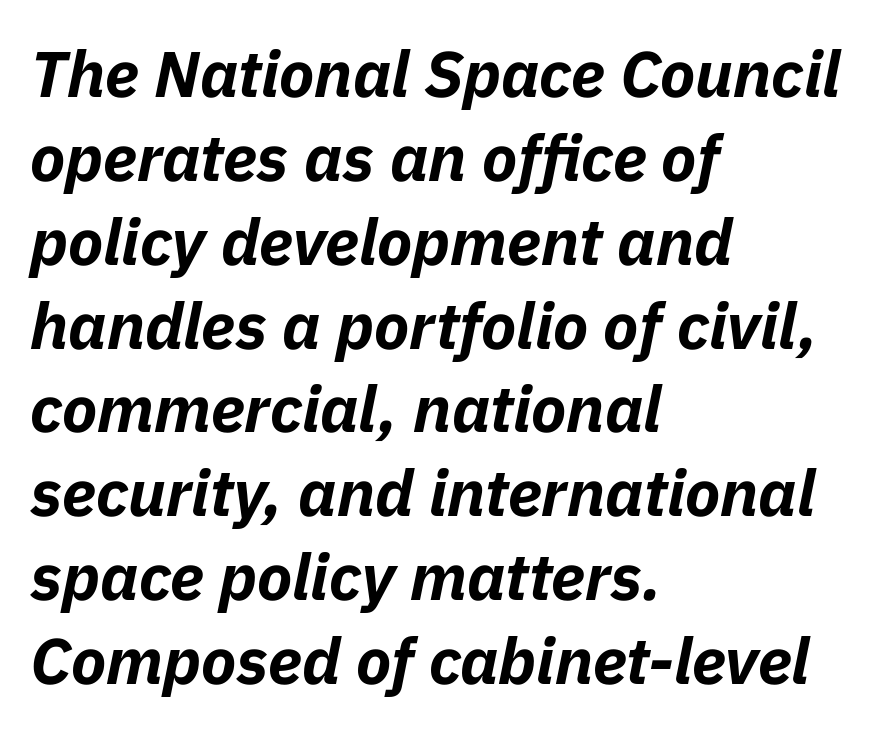
Q: Is the text bold? A: Yes.
Q: Is the text italic (slanted)? A: Yes, it leans right by about 11 degrees.
Q: Is the text underlined? A: No.
Q: How is the paragraph aligned? A: Left-aligned.
Q: Is the spacing between letters normal or unusually wide? A: Normal.
Q: Is the spacing between lines tight, normal or loose? A: Normal.
Q: Width (condensed, normal, or wide)? A: Normal.
Q: Stroke contrast? A: Low.
Q: x-height? A: Medium.
Q: Monospaced? A: No.
